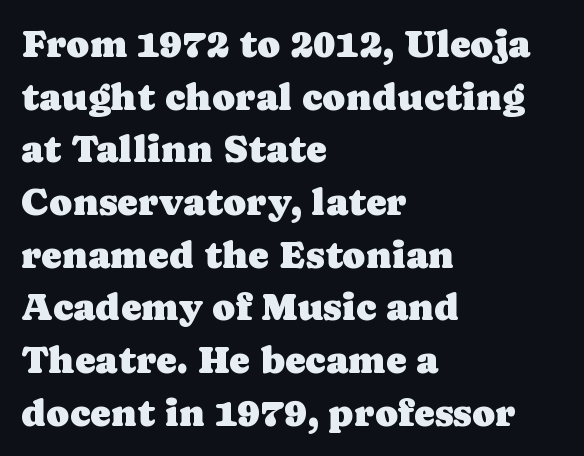
{"serif": "yes", "italic": "no", "width": "normal", "stroke_contrast": "low", "x_height": "medium", "monospaced": "no", "underline": "no", "align": "left", "line_spacing": "normal", "line_spacing_ratio": 1.35, "letter_spacing": "normal", "letter_spacing_em": 0.0, "glyph_px": 39}
